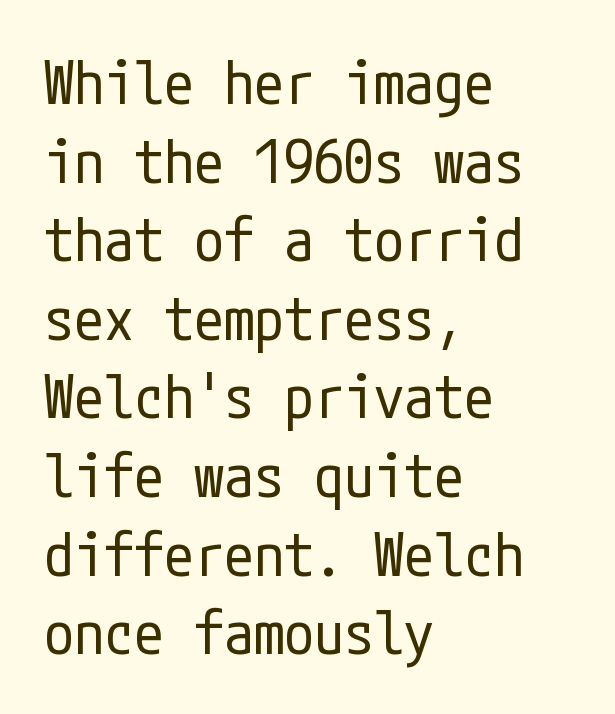
Q: Is the text bold? A: No.
Q: Is the text italic (slanted)? A: No, it is upright.
Q: Is the typeface a serif or a sans-serif typeface? A: Sans-serif.
Q: Is the text underlined? A: No.
Q: How is the paragraph aligned? A: Left-aligned.
Q: Is the spacing between letters normal or unusually wide? A: Normal.
Q: Is the spacing between lines tight, normal or loose? A: Normal.
Q: Width (condensed, normal, or wide)? A: Condensed.
Q: Stroke contrast? A: Low.
Q: x-height? A: Medium.
